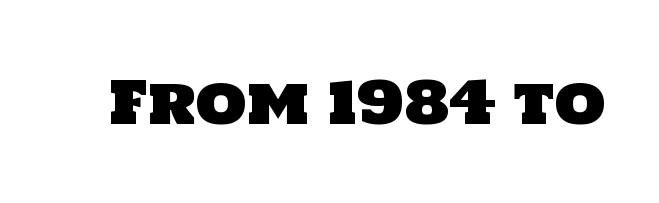
{"serif": "no", "width": "normal", "stroke_contrast": "low", "x_height": "large", "monospaced": "no", "underline": "no", "letter_spacing": "normal", "letter_spacing_em": 0.0, "glyph_px": 58}
